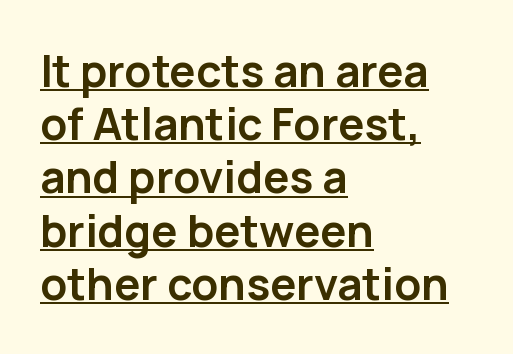
{"serif": "no", "italic": "no", "bold": "yes", "weight": "semibold", "width": "normal", "stroke_contrast": "low", "x_height": "medium", "monospaced": "no", "underline": "yes", "align": "left", "line_spacing_ratio": 1.21, "letter_spacing": "normal", "letter_spacing_em": 0.0, "glyph_px": 44}
